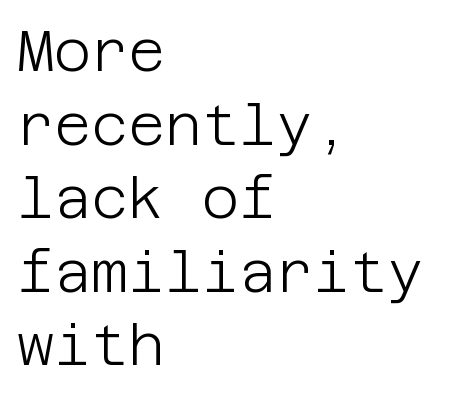
The image shows 57 px light sans-serif type, upright; set left-aligned, normal line spacing (1.29x), normal letter spacing, not underlined; low stroke contrast and a large x-height.
